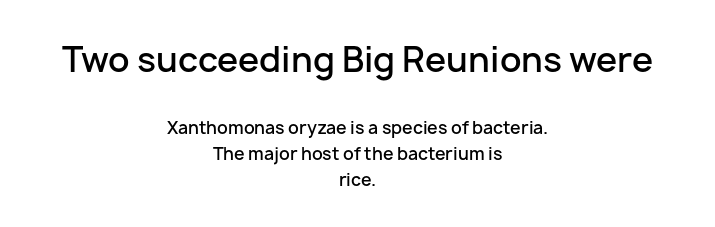
The image shows 34 px semibold sans-serif type, upright; set centered, normal line spacing (1.54x), normal letter spacing, not underlined; the first (top) block is 2.0x larger; low stroke contrast and a medium x-height.
